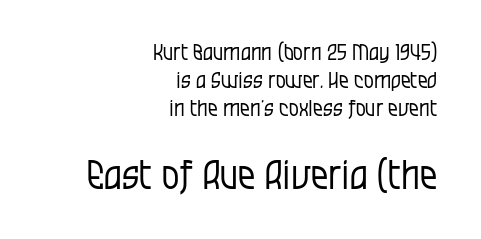
Heft: none added — not bold. The space between consecutive lines is moderate. A student would call this right alignment; a typographer would say flush right, rag left. The baseline area is clear.
